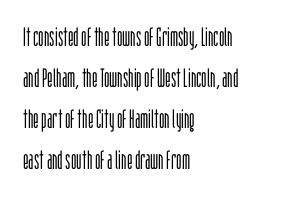
The image shows 26 px text type, upright; set left-aligned, normal line spacing (1.58x), normal letter spacing, not underlined.
